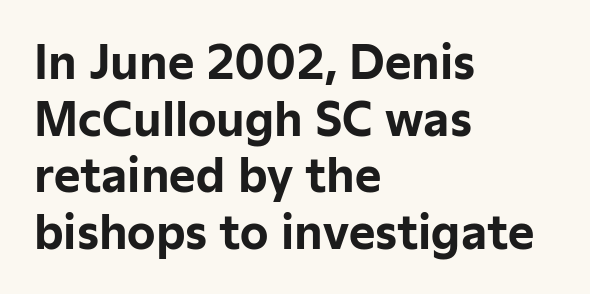
Q: Is the text bold? A: Yes.
Q: Is the text italic (slanted)? A: No, it is upright.
Q: Is the typeface a serif or a sans-serif typeface? A: Sans-serif.
Q: Is the text underlined? A: No.
Q: How is the paragraph aligned? A: Left-aligned.
Q: Is the spacing between letters normal or unusually wide? A: Normal.
Q: Is the spacing between lines tight, normal or loose? A: Normal.
Q: Width (condensed, normal, or wide)? A: Normal.
Q: Stroke contrast? A: Low.
Q: x-height? A: Medium.
Q: Monospaced? A: No.
